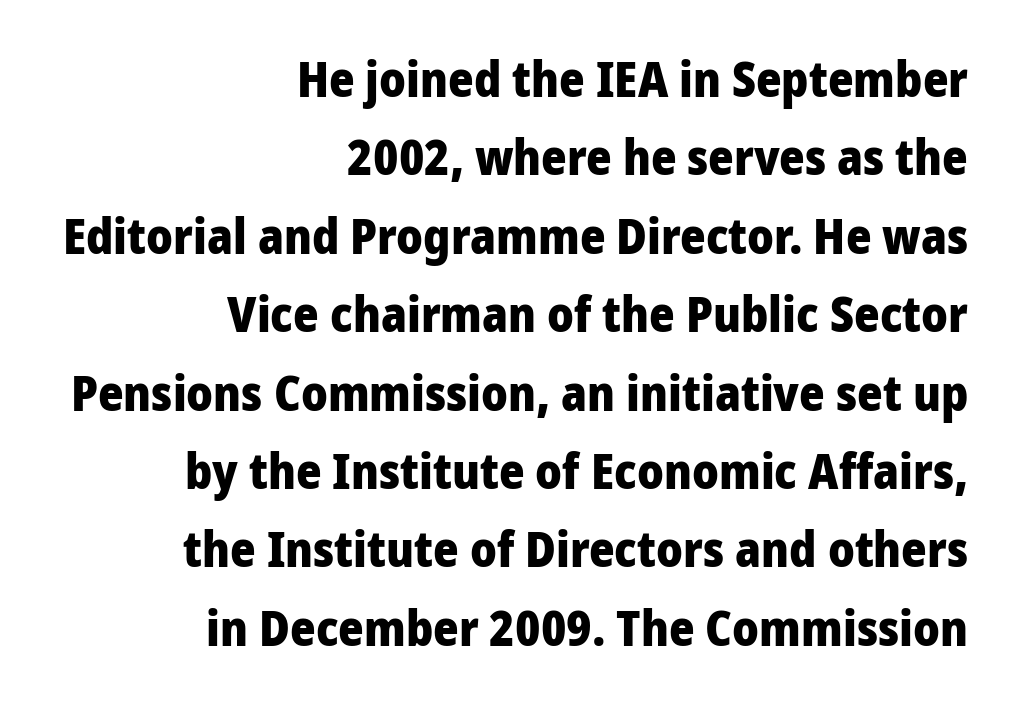
Rule under the text: the space is simply empty. Each line ends at the same right margin while the left side varies. Students, note that the glyphs here touch the page at normal intervals. Think of a printed novel: that variable character pitch is what you see here.
